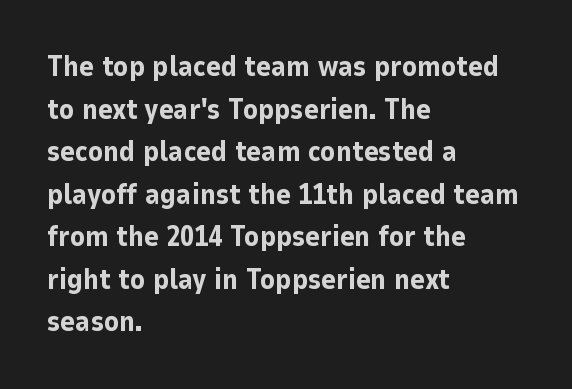
Q: Is the text bold? A: Yes.
Q: Is the text italic (slanted)? A: No, it is upright.
Q: Is the typeface a serif or a sans-serif typeface? A: Sans-serif.
Q: Is the text underlined? A: No.
Q: How is the paragraph aligned? A: Left-aligned.
Q: Is the spacing between letters normal or unusually wide? A: Normal.
Q: Is the spacing between lines tight, normal or loose? A: Normal.
Q: Width (condensed, normal, or wide)? A: Normal.
Q: Stroke contrast? A: Low.
Q: x-height? A: Medium.
Q: Monospaced? A: No.
